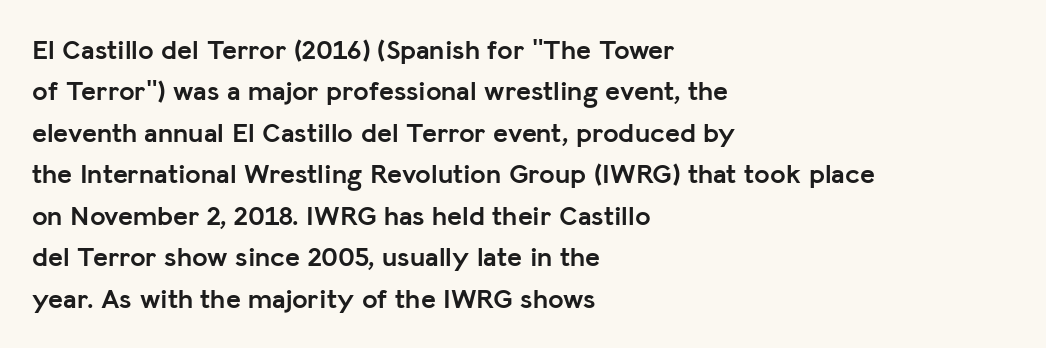
The image shows 28 px semibold sans-serif type, upright; set left-aligned, normal line spacing (1.48x), normal letter spacing, not underlined; low stroke contrast and a medium x-height.
